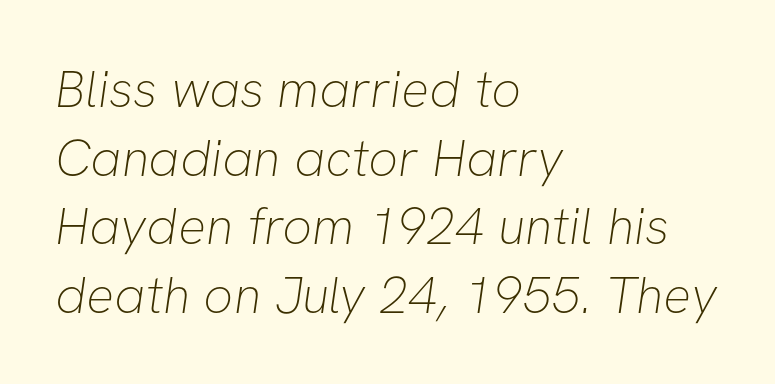
No heavy texture on the line: the type isn't bold. The gap between lines stays unmarked. Leading: standard. Reading down the block, your eye returns to a fixed left position each line. The face used here is proportionally spaced, like ordinary book or web type. This sample uses a sans-serif face.
